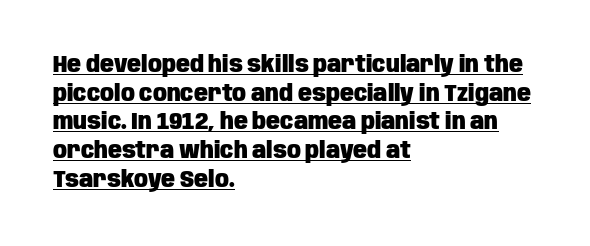
{"italic": "no", "bold": "yes", "underline": "yes", "align": "left", "line_spacing": "normal", "line_spacing_ratio": 1.25, "letter_spacing": "normal", "letter_spacing_em": 0.0, "glyph_px": 23}
